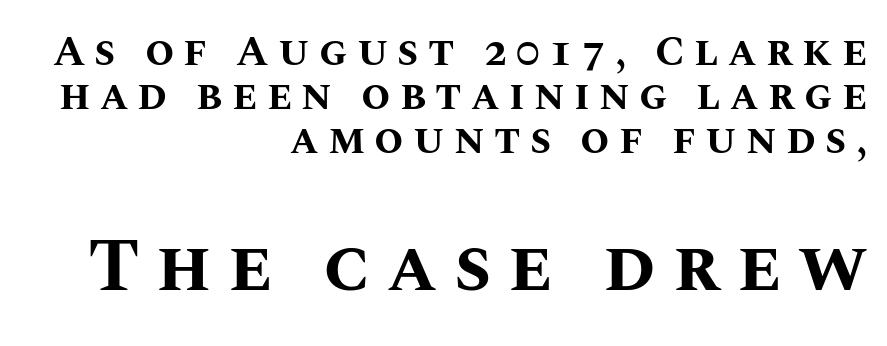
{"italic": "no", "bold": "yes", "weight": "bold", "width": "normal", "stroke_contrast": "medium", "x_height": "large", "monospaced": "no", "underline": "no", "align": "right", "line_spacing": "tight", "line_spacing_ratio": 1.05, "letter_spacing": "wide", "letter_spacing_em": 0.22, "larger_block": "second", "size_ratio": 1.76, "glyph_px": 74}
